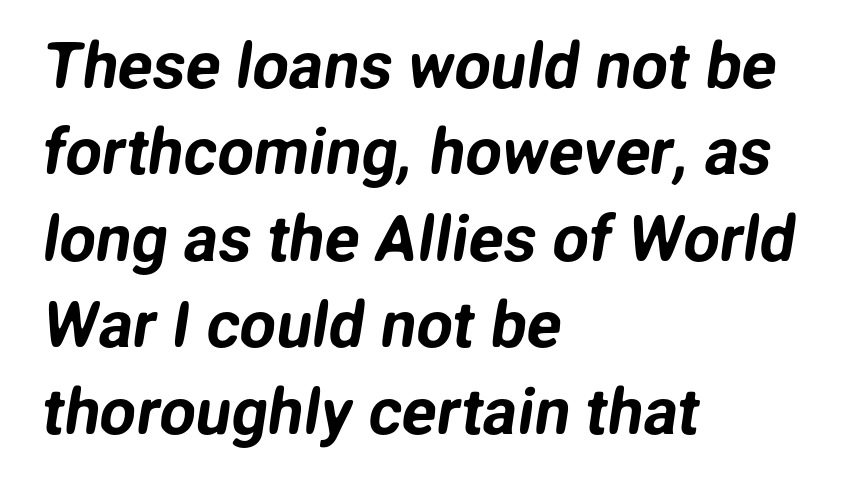
Q: Is the typeface a serif or a sans-serif typeface? A: Sans-serif.
Q: Is the text underlined? A: No.
Q: How is the paragraph aligned? A: Left-aligned.
Q: Is the spacing between letters normal or unusually wide? A: Normal.
Q: Is the spacing between lines tight, normal or loose? A: Normal.
Q: Width (condensed, normal, or wide)? A: Normal.
Q: Stroke contrast? A: Low.
Q: x-height? A: Medium.
Q: Monospaced? A: No.
